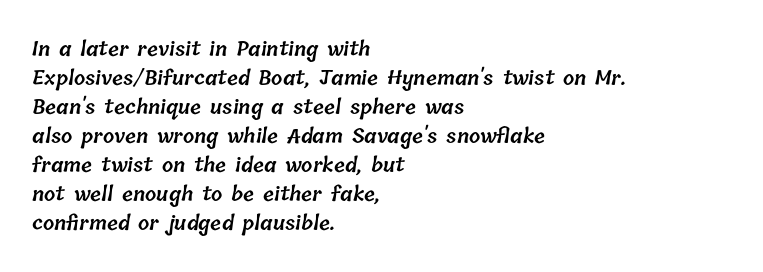
Between one letter and the next there's only the usual sliver of space. Visually the block forms a straight wall on the left and a jagged coastline on the right. A bare baseline throughout the passage. Does the leading feel generous? No, just average.
